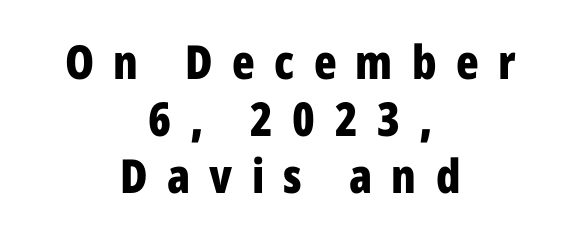
Q: Is the text bold? A: Yes.
Q: Is the text italic (slanted)? A: No, it is upright.
Q: Is the typeface a serif or a sans-serif typeface? A: Sans-serif.
Q: Is the text underlined? A: No.
Q: How is the paragraph aligned? A: Centered.
Q: Is the spacing between letters normal or unusually wide? A: Unusually wide.
Q: Width (condensed, normal, or wide)? A: Condensed.
Q: Stroke contrast? A: Low.
Q: x-height? A: Medium.
Q: Monospaced? A: No.
